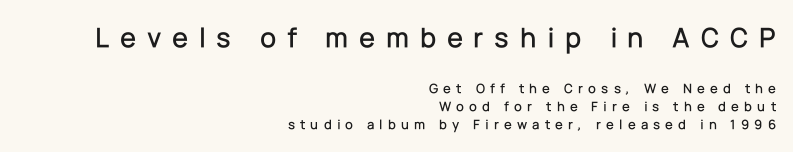
The image shows 29 px sans-serif type, upright; set right-aligned, normal line spacing (1.29x), unusually wide letter spacing (+0.37 em), not underlined; the first (top) block is 2.07x larger; low stroke contrast and a medium x-height.
